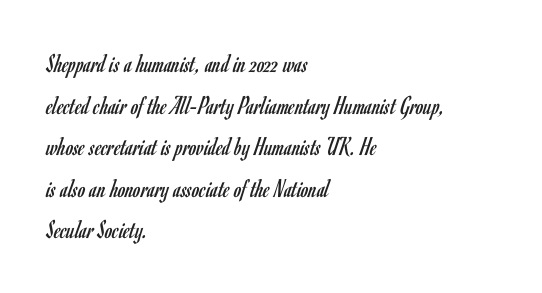
Lines of text with bare space underneath. The setting favours the left margin, as ordinary paragraphs usually do. Leading: standard. The typesetting does not lean heavy: it is not bold. You could call the tracking neutral — neither tight nor loose.
